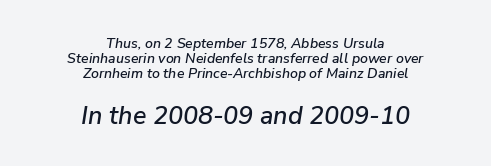
What stands out about the letter spacing? Nothing — it is the standard amount. The passage shown leans; its letterforms are oblique. Does the copy run flush right? No — it is centered line by line. Underline: absent.
